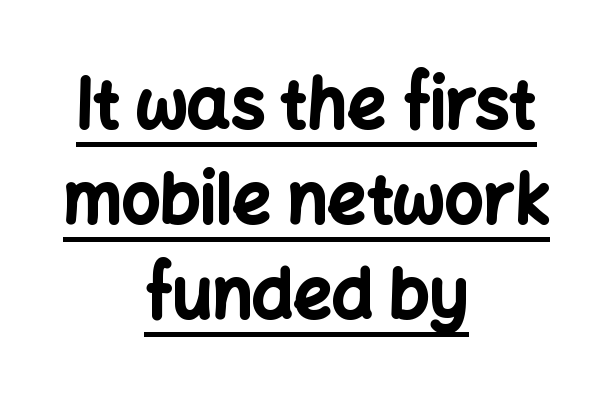
The image shows 68 px bold sans-serif type, upright; set centered, normal line spacing (1.4x), normal letter spacing, underlined; low stroke contrast and a medium x-height.
